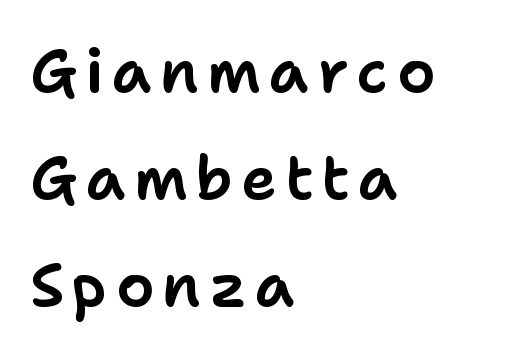
{"serif": "no", "italic": "no", "width": "normal", "stroke_contrast": "low", "x_height": "medium", "monospaced": "no", "underline": "no", "align": "left", "line_spacing_ratio": 1.78, "glyph_px": 60}
